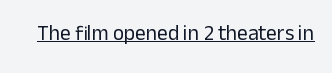
Italic: no, the glyphs are upright roman. You can see a thin bar hugging the bottom of the glyphs. Nothing heavy about these letters — not bold at all. Look at the tracking — it's just the regular setting, nothing added.
